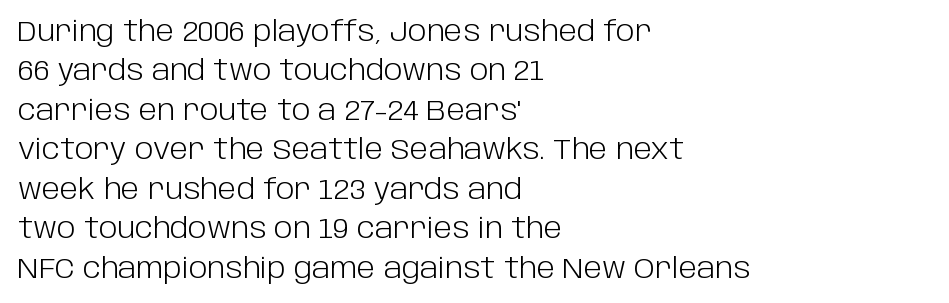
{"serif": "no", "italic": "no", "bold": "no", "weight": "light", "width": "normal", "stroke_contrast": "low", "x_height": "large", "monospaced": "no", "underline": "no", "align": "left", "line_spacing": "normal", "line_spacing_ratio": 1.41, "letter_spacing": "normal", "letter_spacing_em": 0.0, "glyph_px": 28}
